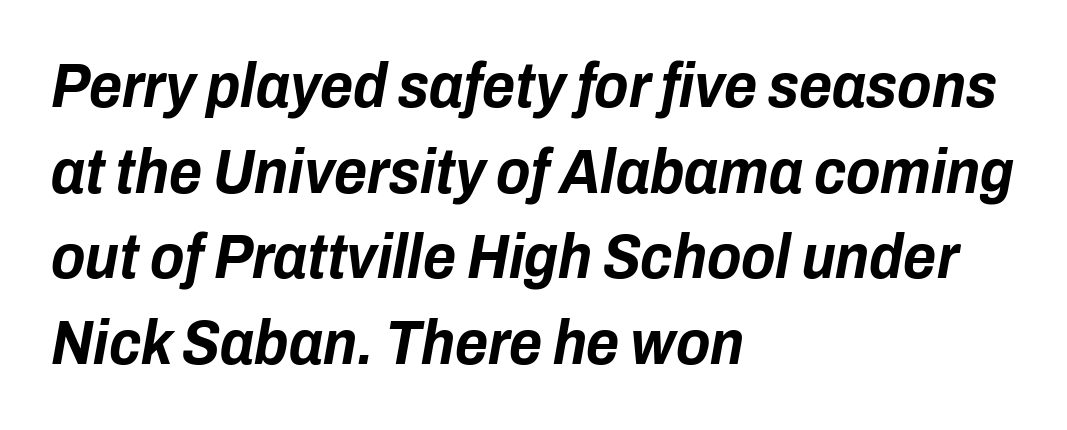
Q: Is the text bold? A: Yes.
Q: Is the text italic (slanted)? A: Yes, it leans right by about 10 degrees.
Q: Is the text underlined? A: No.
Q: How is the paragraph aligned? A: Left-aligned.
Q: Is the spacing between letters normal or unusually wide? A: Normal.
Q: Is the spacing between lines tight, normal or loose? A: Normal.
Q: Width (condensed, normal, or wide)? A: Condensed.
Q: Stroke contrast? A: Low.
Q: x-height? A: Medium.
Q: Monospaced? A: No.
